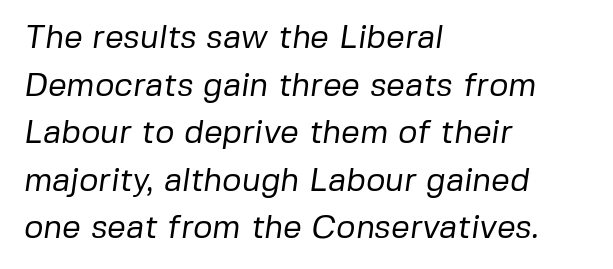
Q: Is the text bold? A: No.
Q: Is the typeface a serif or a sans-serif typeface? A: Sans-serif.
Q: Is the text underlined? A: No.
Q: How is the paragraph aligned? A: Left-aligned.
Q: Is the spacing between letters normal or unusually wide? A: Normal.
Q: Is the spacing between lines tight, normal or loose? A: Normal.
Q: Width (condensed, normal, or wide)? A: Normal.
Q: Stroke contrast? A: Low.
Q: x-height? A: Medium.
Q: Monospaced? A: No.
